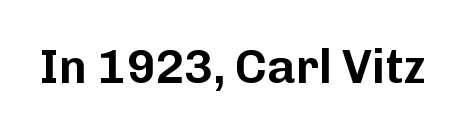
Q: Is the text italic (slanted)? A: No, it is upright.
Q: Is the typeface a serif or a sans-serif typeface? A: Sans-serif.
Q: Is the text underlined? A: No.
Q: Is the spacing between letters normal or unusually wide? A: Normal.
Q: Width (condensed, normal, or wide)? A: Normal.
Q: Stroke contrast? A: Low.
Q: x-height? A: Medium.
Q: Monospaced? A: No.
